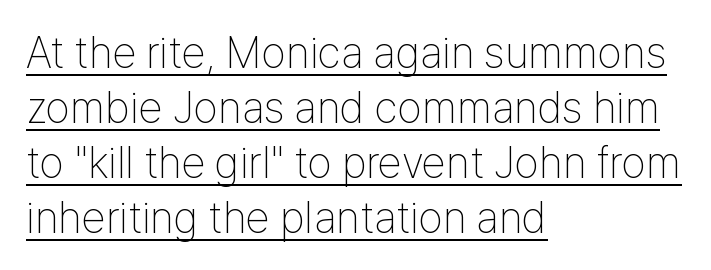
{"serif": "no", "italic": "no", "bold": "no", "weight": "thin", "width": "condensed", "stroke_contrast": "low", "x_height": "medium", "monospaced": "no", "underline": "yes", "align": "left", "line_spacing": "normal", "line_spacing_ratio": 1.25, "letter_spacing": "normal", "letter_spacing_em": 0.0, "glyph_px": 44}
